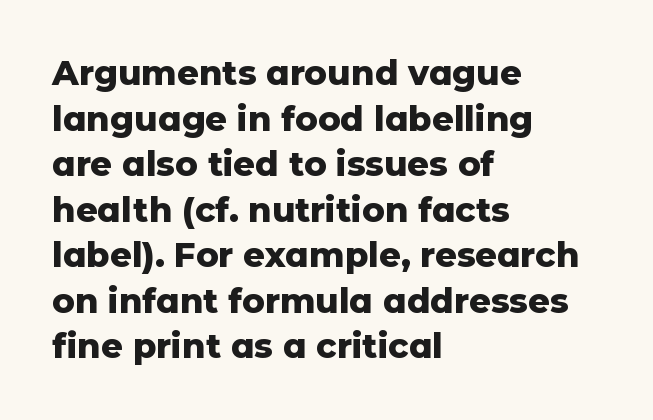
{"serif": "no", "italic": "no", "bold": "yes", "weight": "heavy", "width": "normal", "stroke_contrast": "low", "x_height": "medium", "monospaced": "no", "underline": "no", "align": "left", "line_spacing": "normal", "line_spacing_ratio": 1.34, "letter_spacing": "normal", "letter_spacing_em": 0.0, "glyph_px": 34}
